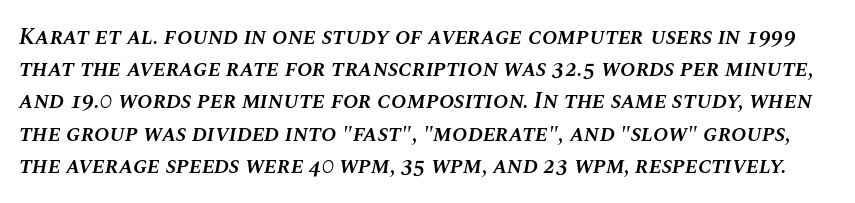
{"italic": "yes", "lean": "right", "slant_degrees": 10, "bold": "semi", "underline": "no", "line_spacing": "normal", "line_spacing_ratio": 1.4, "letter_spacing": "normal", "letter_spacing_em": 0.0, "glyph_px": 23}
